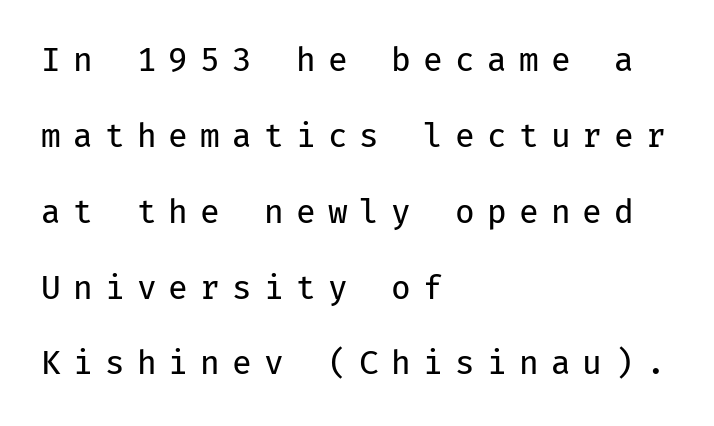
Think standard paragraph weight, or any step lighter than that. The words here are not underlined. The line-height multiplier appears high, well above default. The type is letterspaced generously, with wide tracking.
